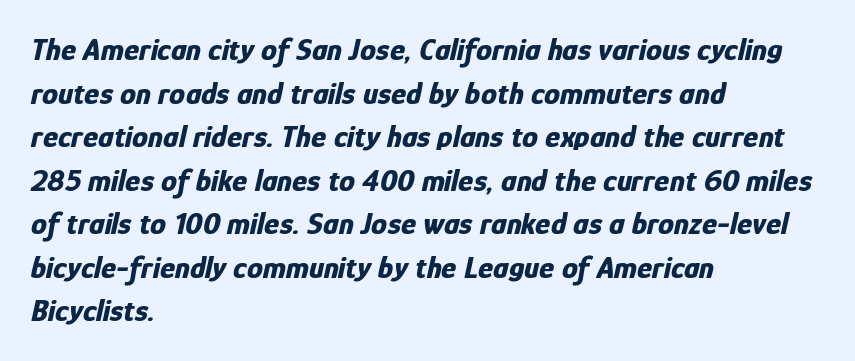
The image shows 32 px bold, condensed type, italic (leaning right); set left-aligned, normal line spacing (1.36x), normal letter spacing, not underlined; low stroke contrast and a medium x-height.
